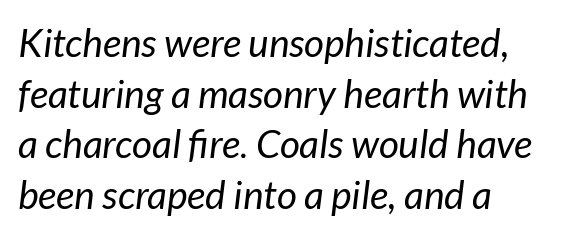
The image shows 39 px regular-weight type, italic (leaning right); set normal line spacing (1.3x), normal letter spacing, not underlined; low stroke contrast and a medium x-height.
